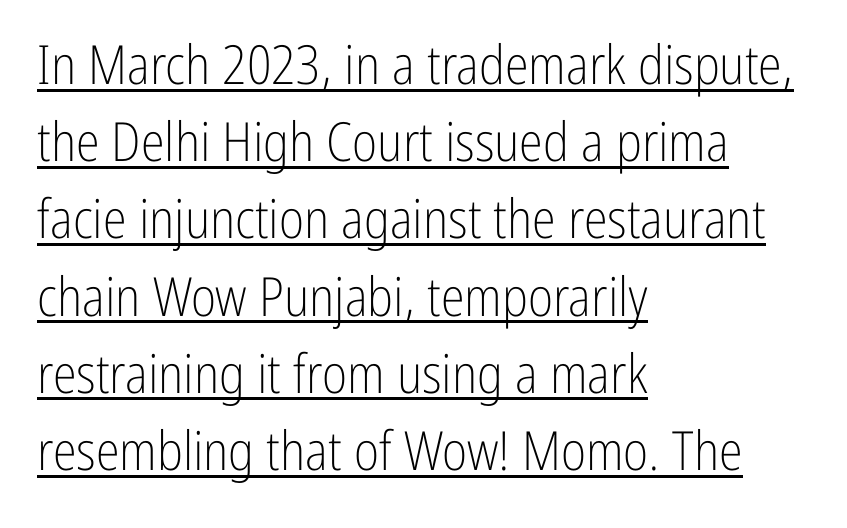
{"serif": "no", "italic": "no", "bold": "no", "weight": "light", "width": "condensed", "stroke_contrast": "low", "x_height": "medium", "monospaced": "no", "underline": "yes", "align": "left", "line_spacing": "normal", "line_spacing_ratio": 1.43, "letter_spacing": "normal", "letter_spacing_em": 0.0, "glyph_px": 54}
